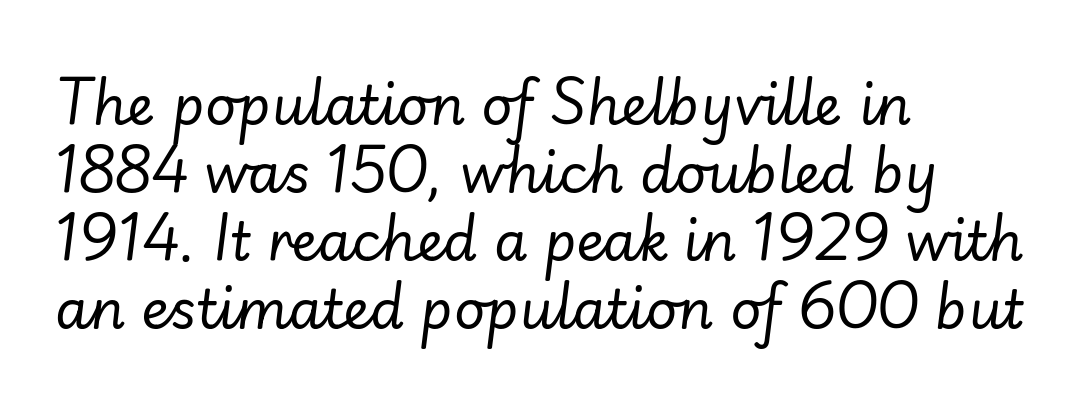
Q: Is the text bold? A: No.
Q: Is the text italic (slanted)? A: Yes, it leans right by about 7 degrees.
Q: Is the text underlined? A: No.
Q: How is the paragraph aligned? A: Left-aligned.
Q: Is the spacing between letters normal or unusually wide? A: Normal.
Q: Is the spacing between lines tight, normal or loose? A: Normal.
Q: Width (condensed, normal, or wide)? A: Normal.
Q: Stroke contrast? A: Low.
Q: x-height? A: Small.
Q: Monospaced? A: No.
